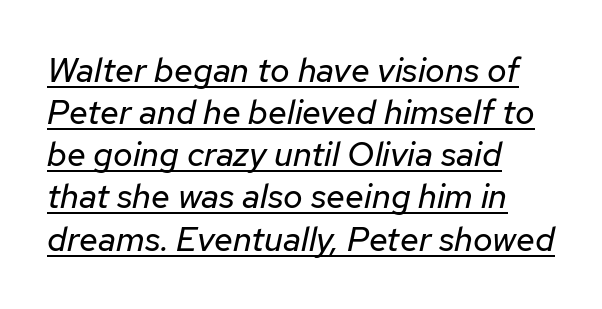
The image shows 34 px regular-weight type, italic (leaning right); set left-aligned, line spacing 1.24x, normal letter spacing, underlined; low stroke contrast and a medium x-height.
